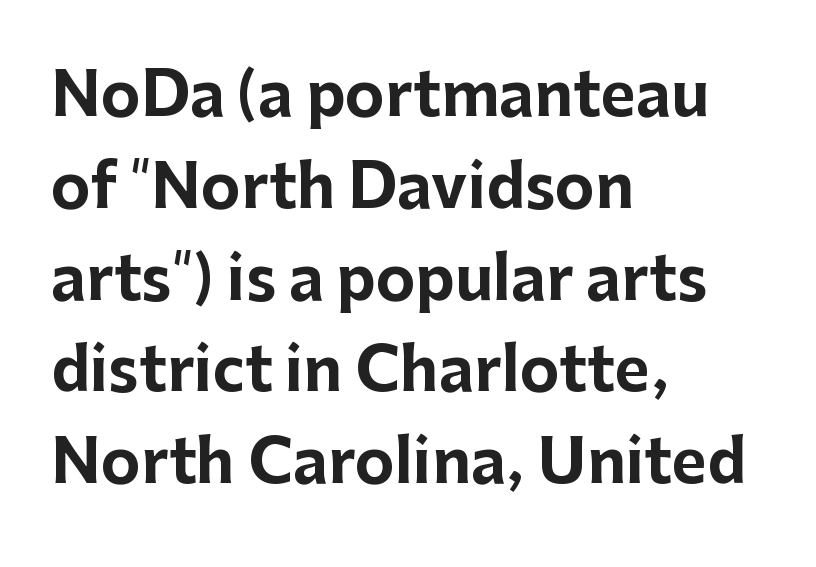
Q: Is the text bold? A: Yes.
Q: Is the text italic (slanted)? A: No, it is upright.
Q: Is the typeface a serif or a sans-serif typeface? A: Sans-serif.
Q: Is the text underlined? A: No.
Q: How is the paragraph aligned? A: Left-aligned.
Q: Is the spacing between letters normal or unusually wide? A: Normal.
Q: Is the spacing between lines tight, normal or loose? A: Normal.
Q: Width (condensed, normal, or wide)? A: Normal.
Q: Stroke contrast? A: Low.
Q: x-height? A: Medium.
Q: Monospaced? A: No.
